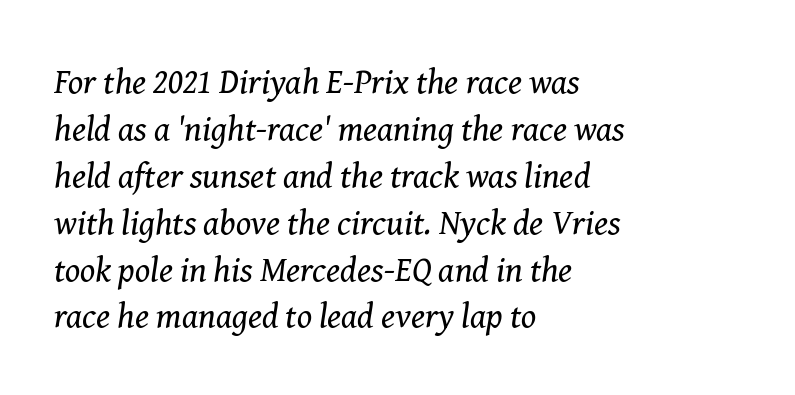
Q: Is the text bold? A: No.
Q: Is the text italic (slanted)? A: Yes, it leans right by about 8 degrees.
Q: Is the typeface a serif or a sans-serif typeface? A: Serif.
Q: Is the text underlined? A: No.
Q: How is the paragraph aligned? A: Left-aligned.
Q: Is the spacing between letters normal or unusually wide? A: Normal.
Q: Is the spacing between lines tight, normal or loose? A: Normal.
Q: Width (condensed, normal, or wide)? A: Normal.
Q: Stroke contrast? A: Medium.
Q: x-height? A: Medium.
Q: Monospaced? A: No.
